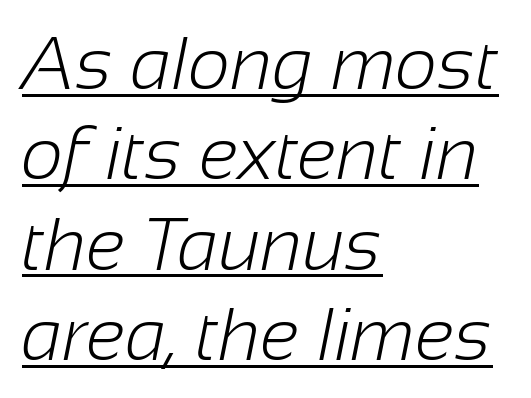
The image shows 74 px light sans-serif type; set left-aligned, line spacing 1.22x, normal letter spacing, underlined; low stroke contrast and a medium x-height.
